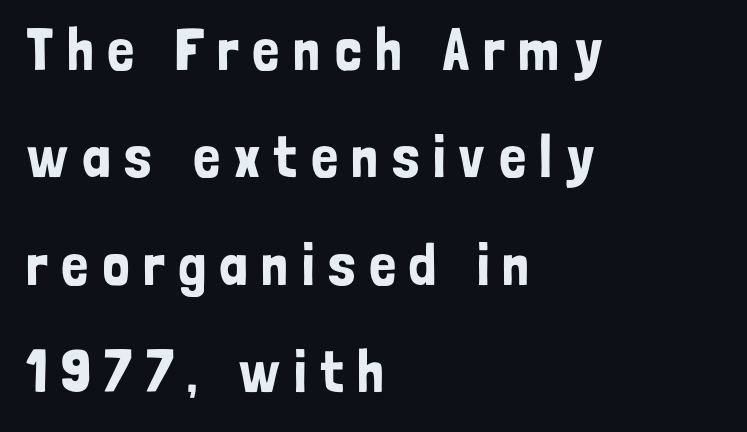
Q: Is the text italic (slanted)? A: No, it is upright.
Q: Is the typeface a serif or a sans-serif typeface? A: Sans-serif.
Q: Is the text underlined? A: No.
Q: How is the paragraph aligned? A: Left-aligned.
Q: Is the spacing between letters normal or unusually wide? A: Unusually wide.
Q: Width (condensed, normal, or wide)? A: Condensed.
Q: Stroke contrast? A: Low.
Q: x-height? A: Medium.
Q: Monospaced? A: No.
